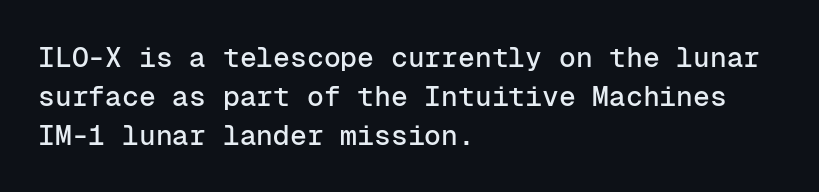
The tracking reads as untouched default to a designer's eye. Font category for this specimen: sans-serif. The glyphs are unaccompanied by any horizontal stroke below them. Rendered with straight, roman letterforms. The passage shown is typed in a monospace face where columns stay perfectly aligned. The ragged edge is on the right, which tells us the setting is flush left.
